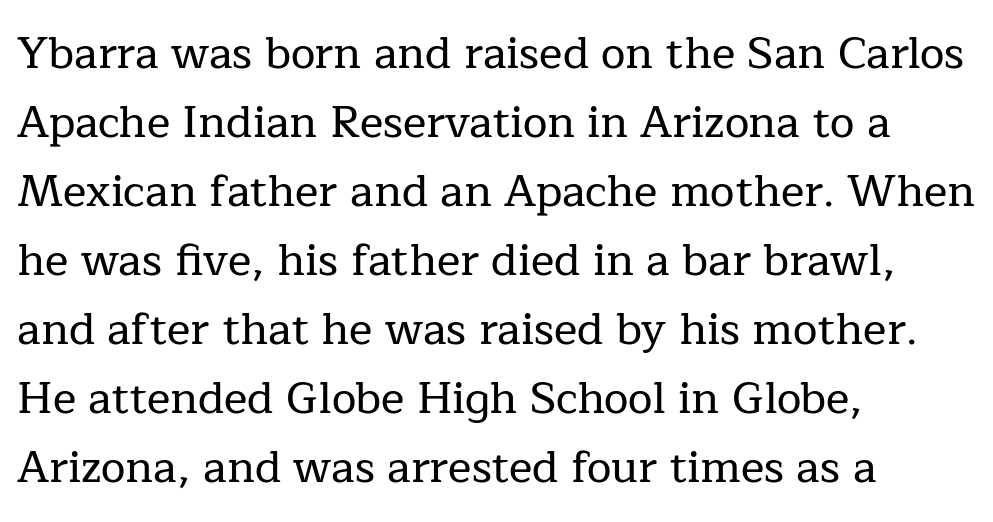
{"serif": "yes", "italic": "no", "width": "normal", "stroke_contrast": "low", "x_height": "medium", "monospaced": "no", "underline": "no", "align": "left", "line_spacing": "normal", "line_spacing_ratio": 1.57, "letter_spacing": "normal", "letter_spacing_em": 0.0, "glyph_px": 44}
